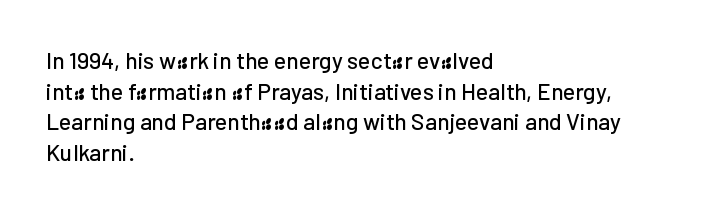
{"italic": "no", "underline": "no", "align": "left", "line_spacing": "normal", "line_spacing_ratio": 1.33, "letter_spacing": "normal", "letter_spacing_em": 0.0, "glyph_px": 23}
